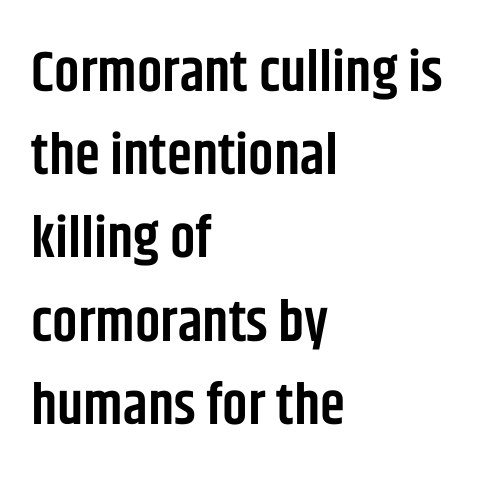
Q: Is the text bold? A: Semi-bold.
Q: Is the text italic (slanted)? A: No, it is upright.
Q: Is the typeface a serif or a sans-serif typeface? A: Sans-serif.
Q: Is the text underlined? A: No.
Q: How is the paragraph aligned? A: Left-aligned.
Q: Is the spacing between letters normal or unusually wide? A: Normal.
Q: Is the spacing between lines tight, normal or loose? A: Normal.
Q: Width (condensed, normal, or wide)? A: Condensed.
Q: Stroke contrast? A: Low.
Q: x-height? A: Large.
Q: Monospaced? A: No.
